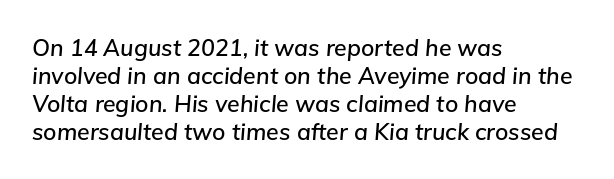
One-word summary of the alignment: left. In terms of letterspacing, this is plain default setting. Check under the words: just untouched page. Is the type slanted? Yes — the strokes lean at a clear angle.
